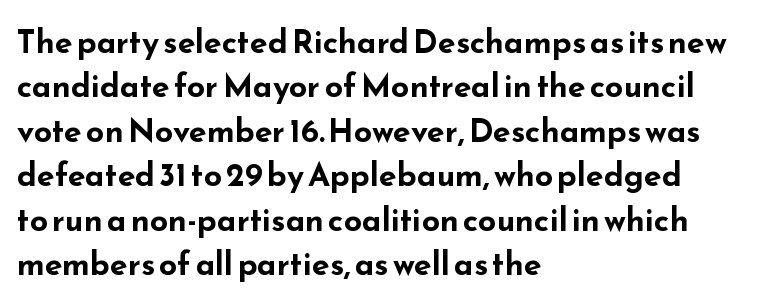
Q: Is the text bold? A: Yes.
Q: Is the text italic (slanted)? A: No, it is upright.
Q: Is the typeface a serif or a sans-serif typeface? A: Sans-serif.
Q: Is the text underlined? A: No.
Q: How is the paragraph aligned? A: Left-aligned.
Q: Is the spacing between letters normal or unusually wide? A: Normal.
Q: Is the spacing between lines tight, normal or loose? A: Normal.
Q: Width (condensed, normal, or wide)? A: Wide.
Q: Stroke contrast? A: Low.
Q: x-height? A: Small.
Q: Monospaced? A: No.
